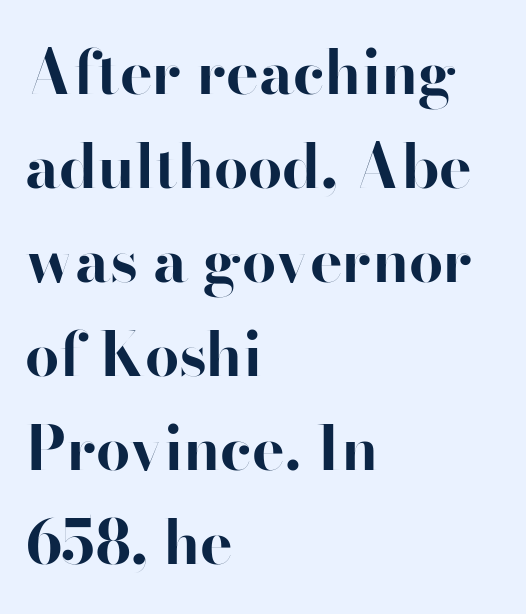
The image shows 61 px bold sans-serif type, upright; set left-aligned, normal line spacing (1.54x), normal letter spacing, not underlined; high stroke contrast and a small x-height.
